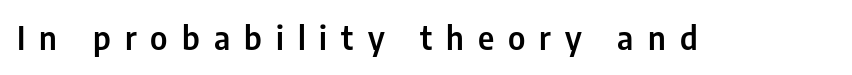
Q: Is the text italic (slanted)? A: No, it is upright.
Q: Is the typeface a serif or a sans-serif typeface? A: Sans-serif.
Q: Is the text underlined? A: No.
Q: Is the spacing between letters normal or unusually wide? A: Unusually wide.
Q: Width (condensed, normal, or wide)? A: Condensed.
Q: Stroke contrast? A: Low.
Q: x-height? A: Medium.
Q: Monospaced? A: No.
